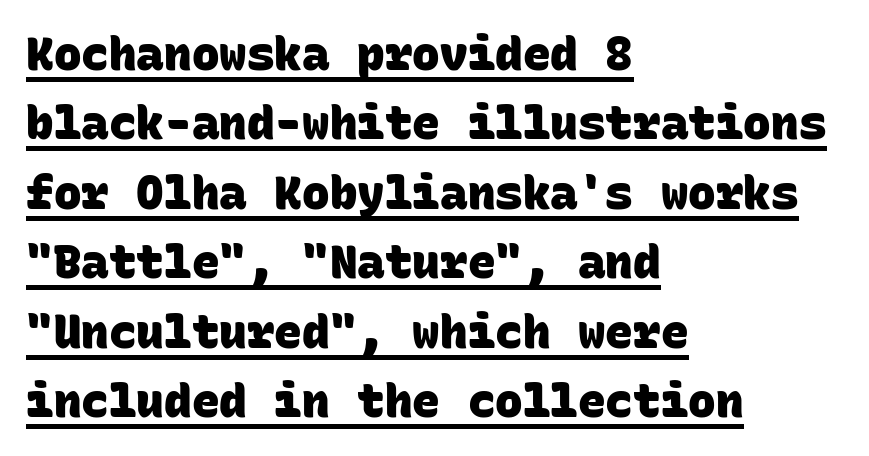
The image shows 46 px heavy sans-serif type, monospaced; set left-aligned, normal line spacing (1.51x), normal letter spacing, underlined; low stroke contrast and a large x-height.
